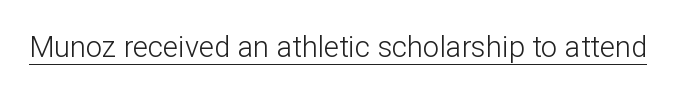
{"serif": "no", "italic": "no", "bold": "no", "weight": "light", "width": "normal", "stroke_contrast": "low", "x_height": "medium", "monospaced": "no", "underline": "yes", "letter_spacing": "normal", "letter_spacing_em": 0.0, "glyph_px": 29}
